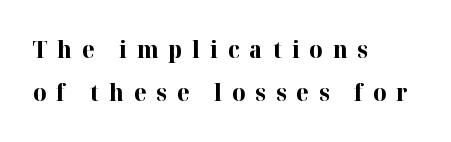
Reading down the block, your eye returns to a fixed left position each line. Display-style spreading of the glyphs; the letterfit is very open. The glyphs are unaccompanied by any horizontal stroke below them. As a designer I'd log this as weight 700, bold. Nope, not italic — everything's standing straight.
